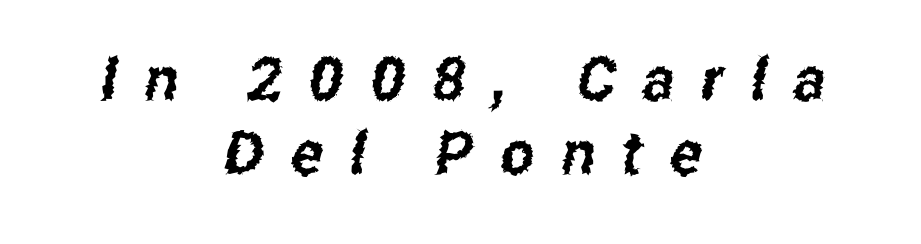
Q: Is the typeface a serif or a sans-serif typeface? A: Sans-serif.
Q: Is the text underlined? A: No.
Q: How is the paragraph aligned? A: Centered.
Q: Is the spacing between letters normal or unusually wide? A: Unusually wide.
Q: Width (condensed, normal, or wide)? A: Condensed.
Q: Stroke contrast? A: Low.
Q: x-height? A: Medium.
Q: Monospaced? A: No.
